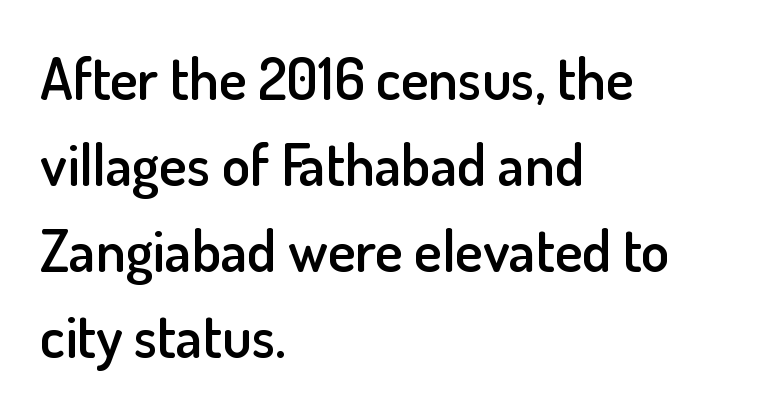
The image shows 58 px semibold sans-serif type, upright; set left-aligned, normal line spacing (1.48x), normal letter spacing, not underlined; low stroke contrast and a small x-height.
